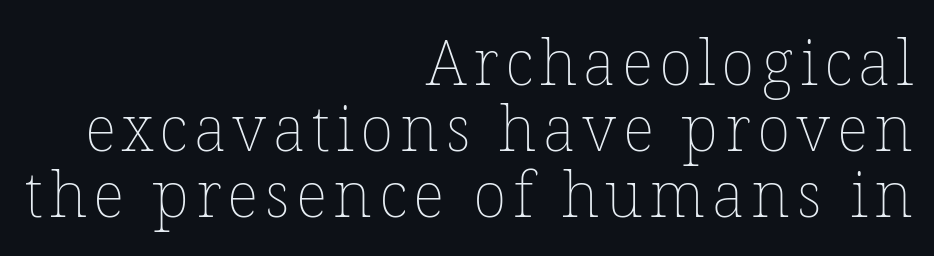
Q: Is the text bold? A: No.
Q: Is the text italic (slanted)? A: No, it is upright.
Q: Is the text underlined? A: No.
Q: How is the paragraph aligned? A: Right-aligned.
Q: Is the spacing between lines tight, normal or loose? A: Tight.
Q: Width (condensed, normal, or wide)? A: Normal.
Q: Stroke contrast? A: Low.
Q: x-height? A: Medium.
Q: Monospaced? A: No.
